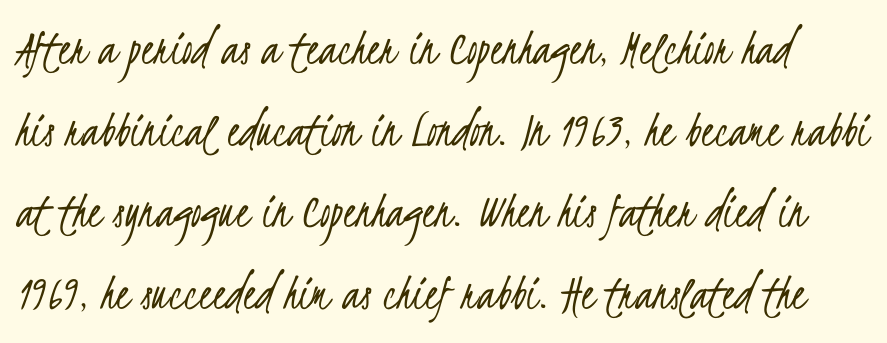
{"serif": "no", "bold": "no", "weight": "light", "width": "condensed", "stroke_contrast": "low", "x_height": "small", "monospaced": "no", "underline": "no", "line_spacing": "normal", "line_spacing_ratio": 1.57, "letter_spacing": "normal", "letter_spacing_em": 0.0, "glyph_px": 52}
